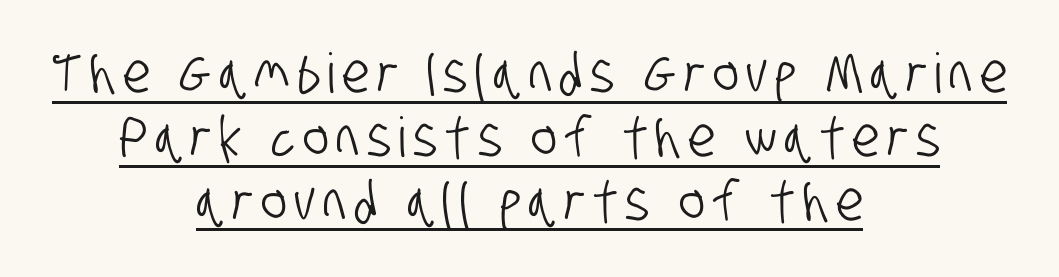
Q: Is the typeface a serif or a sans-serif typeface? A: Sans-serif.
Q: Is the text underlined? A: Yes.
Q: How is the paragraph aligned? A: Centered.
Q: Width (condensed, normal, or wide)? A: Condensed.
Q: Stroke contrast? A: Low.
Q: x-height? A: Large.
Q: Monospaced? A: No.
